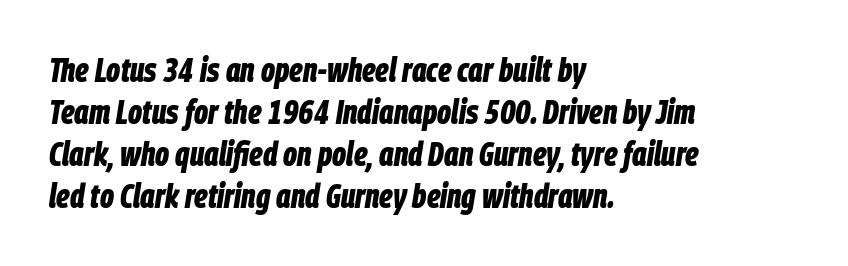
The image shows 34 px bold, condensed type, italic (leaning right); set left-aligned, line spacing 1.24x, normal letter spacing, not underlined; low stroke contrast and a large x-height.
